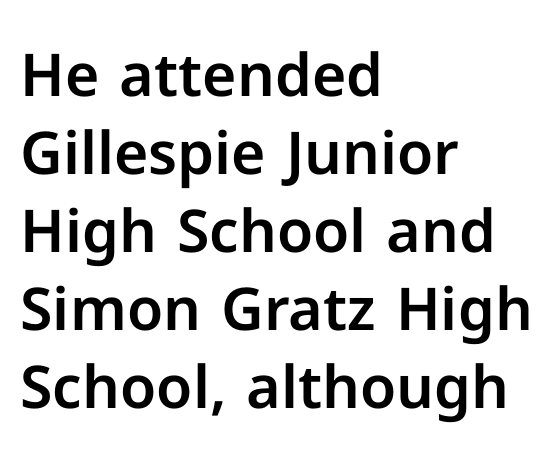
The image shows 59 px sans-serif type, upright; set left-aligned, normal line spacing (1.32x), normal letter spacing, not underlined; low stroke contrast and a medium x-height.
